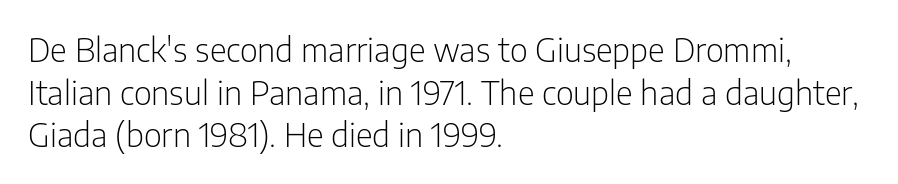
Spacing between characters is what you'd get straight out of the box. Serif or sans? Sans — the stroke terminals are bare. Is there any slant? The stems are plumb. Horizontally, the lines are justified to the leading edge only.
